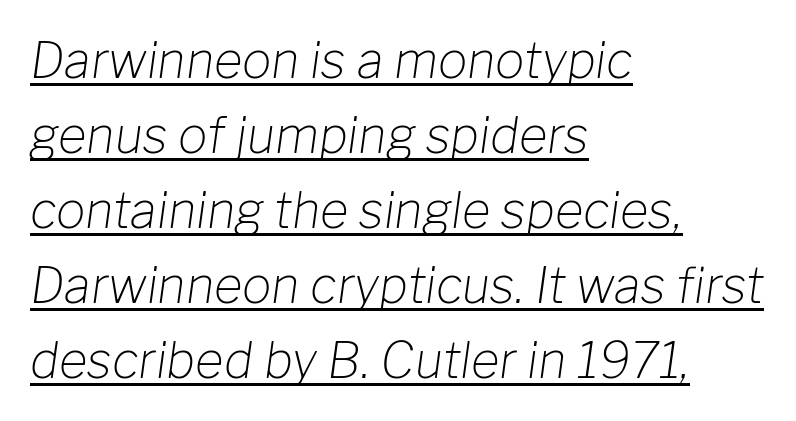
Q: Is the text bold? A: No.
Q: Is the text italic (slanted)? A: Yes, it leans right by about 8 degrees.
Q: Is the text underlined? A: Yes.
Q: How is the paragraph aligned? A: Left-aligned.
Q: Is the spacing between letters normal or unusually wide? A: Normal.
Q: Is the spacing between lines tight, normal or loose? A: Normal.
Q: Width (condensed, normal, or wide)? A: Normal.
Q: Stroke contrast? A: Low.
Q: x-height? A: Medium.
Q: Monospaced? A: No.
